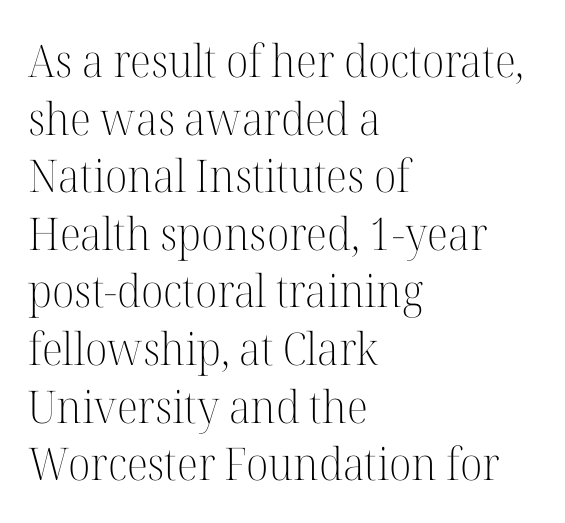
{"serif": "yes", "italic": "no", "bold": "no", "weight": "light", "width": "normal", "stroke_contrast": "high", "x_height": "medium", "monospaced": "no", "underline": "no", "align": "left", "line_spacing": "normal", "line_spacing_ratio": 1.28, "letter_spacing": "normal", "letter_spacing_em": 0.0, "glyph_px": 45}
